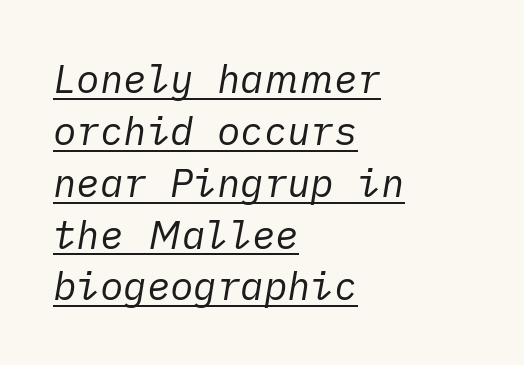
The image shows 39 px regular-weight type, italic (leaning right); set left-aligned, normal line spacing (1.33x), normal letter spacing, underlined; low stroke contrast and a medium x-height.
